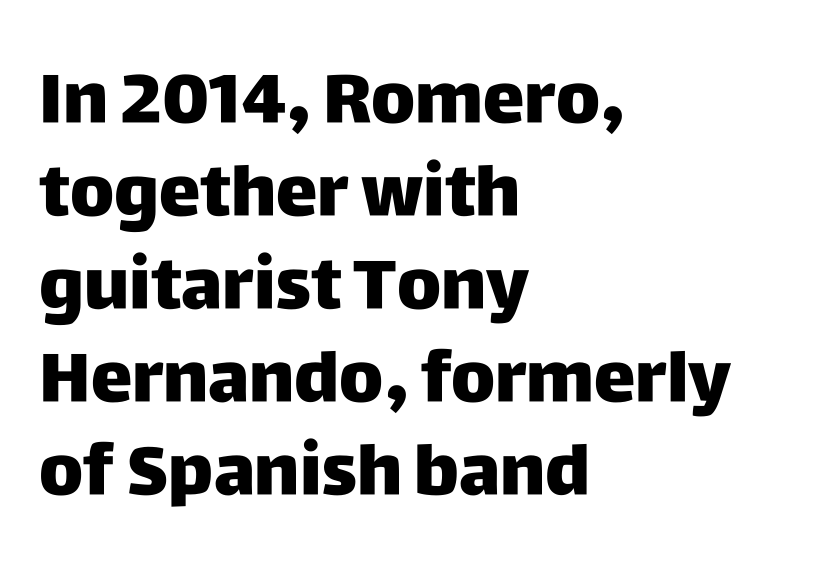
Q: Is the text bold? A: Yes.
Q: Is the text italic (slanted)? A: No, it is upright.
Q: Is the typeface a serif or a sans-serif typeface? A: Sans-serif.
Q: Is the text underlined? A: No.
Q: How is the paragraph aligned? A: Left-aligned.
Q: Is the spacing between letters normal or unusually wide? A: Normal.
Q: Is the spacing between lines tight, normal or loose? A: Normal.
Q: Width (condensed, normal, or wide)? A: Normal.
Q: Stroke contrast? A: Low.
Q: x-height? A: Large.
Q: Monospaced? A: No.
